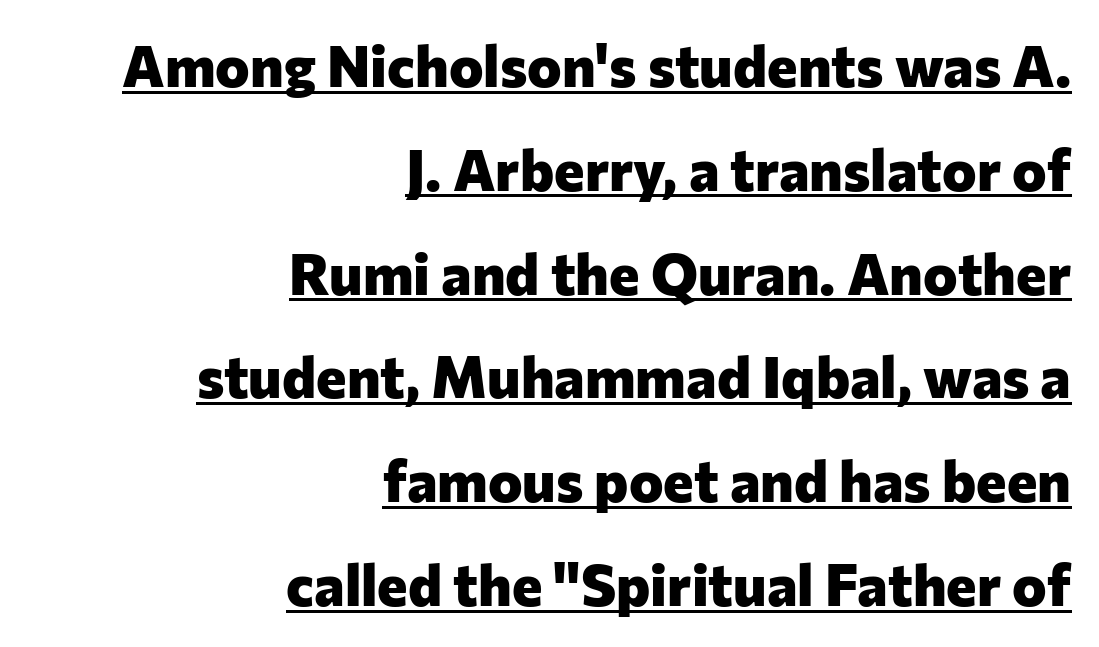
Q: Is the text bold? A: Yes.
Q: Is the text italic (slanted)? A: No, it is upright.
Q: Is the typeface a serif or a sans-serif typeface? A: Sans-serif.
Q: Is the text underlined? A: Yes.
Q: How is the paragraph aligned? A: Right-aligned.
Q: Is the spacing between letters normal or unusually wide? A: Normal.
Q: Width (condensed, normal, or wide)? A: Normal.
Q: Stroke contrast? A: Low.
Q: x-height? A: Medium.
Q: Monospaced? A: No.
